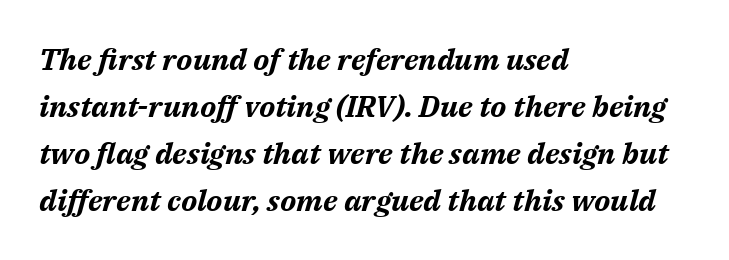
{"italic": "yes", "lean": "right", "slant_degrees": 14, "bold": "yes", "weight": "bold", "width": "normal", "stroke_contrast": "medium", "x_height": "medium", "monospaced": "no", "underline": "no", "align": "left", "line_spacing": "normal", "line_spacing_ratio": 1.57, "letter_spacing": "normal", "letter_spacing_em": 0.0, "glyph_px": 30}
